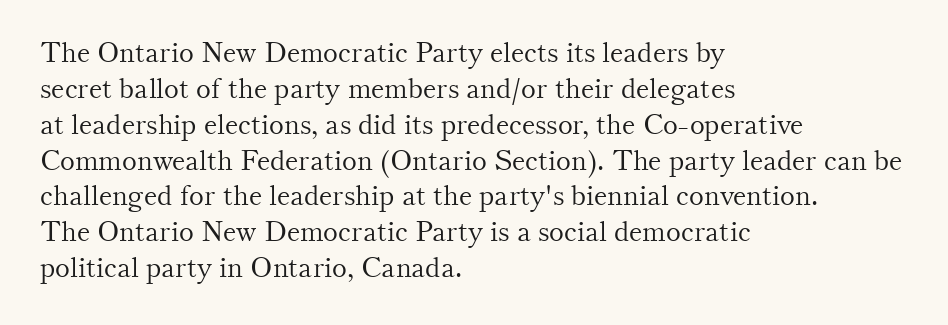
The image shows 28 px light serif type, upright; set left-aligned, normal line spacing (1.28x), normal letter spacing, not underlined; medium stroke contrast and a small x-height.
